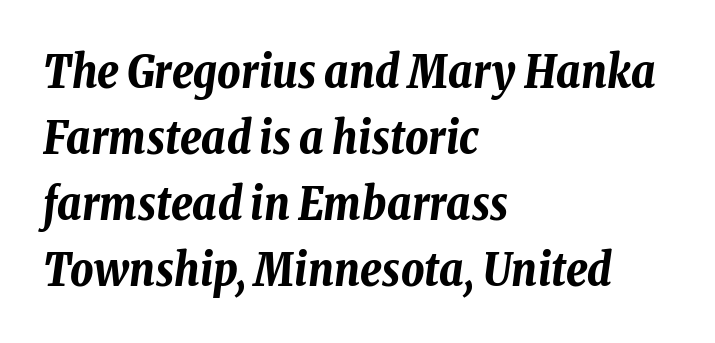
Q: Is the text bold? A: Yes.
Q: Is the text italic (slanted)? A: Yes, it leans right by about 8 degrees.
Q: Is the text underlined? A: No.
Q: How is the paragraph aligned? A: Left-aligned.
Q: Is the spacing between letters normal or unusually wide? A: Normal.
Q: Is the spacing between lines tight, normal or loose? A: Normal.
Q: Width (condensed, normal, or wide)? A: Condensed.
Q: Stroke contrast? A: Low.
Q: x-height? A: Medium.
Q: Monospaced? A: No.
